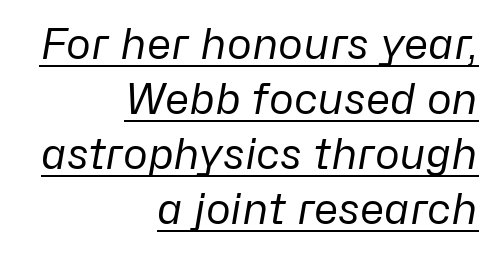
Q: Is the text bold? A: No.
Q: Is the text italic (slanted)? A: Yes, it leans right by about 10 degrees.
Q: Is the text underlined? A: Yes.
Q: How is the paragraph aligned? A: Right-aligned.
Q: Is the spacing between letters normal or unusually wide? A: Normal.
Q: Is the spacing between lines tight, normal or loose? A: Normal.
Q: Width (condensed, normal, or wide)? A: Normal.
Q: Stroke contrast? A: Low.
Q: x-height? A: Medium.
Q: Monospaced? A: No.
